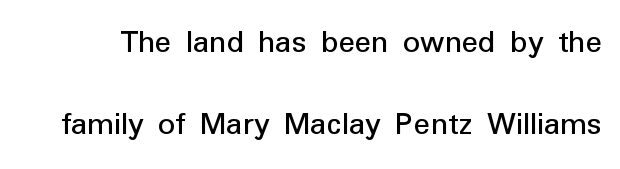
The image shows 34 px sans-serif type, upright; set loose line spacing (2.41x), normal letter spacing, not underlined; low stroke contrast and a medium x-height.
